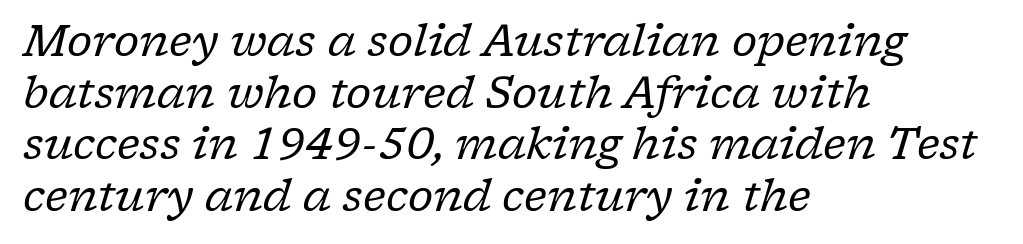
Check under the words: just untouched page. The font's italic variant was chosen for this text. Note the varied advance widths — an 'i' is clearly narrower than an 'm'. Reading down the block, your eye returns to a fixed left position each line. Examine the stroke ends and you'll spot serifs.
